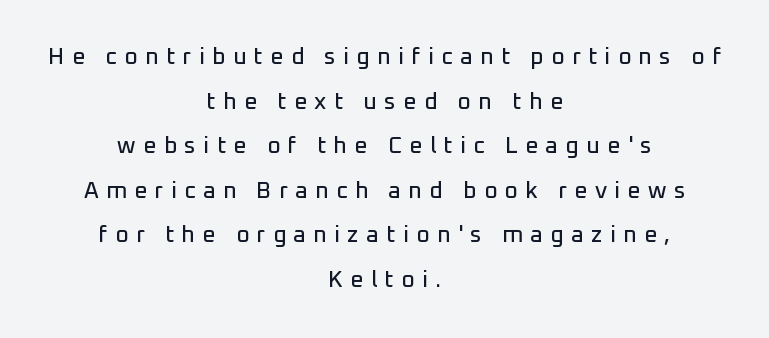
The image shows 23 px text type, upright; set centered, loose line spacing (1.94x), unusually wide letter spacing (+0.32 em), not underlined.
